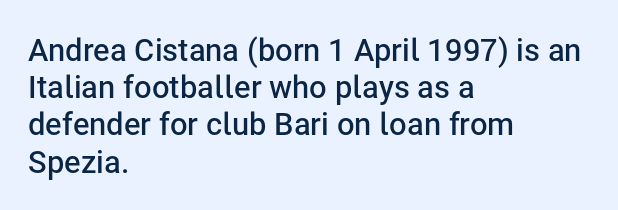
{"serif": "no", "italic": "no", "bold": "semi", "weight": "semibold", "width": "normal", "stroke_contrast": "low", "x_height": "medium", "monospaced": "no", "underline": "no", "align": "left", "line_spacing_ratio": 1.2, "letter_spacing": "normal", "letter_spacing_em": 0.0, "glyph_px": 31}
